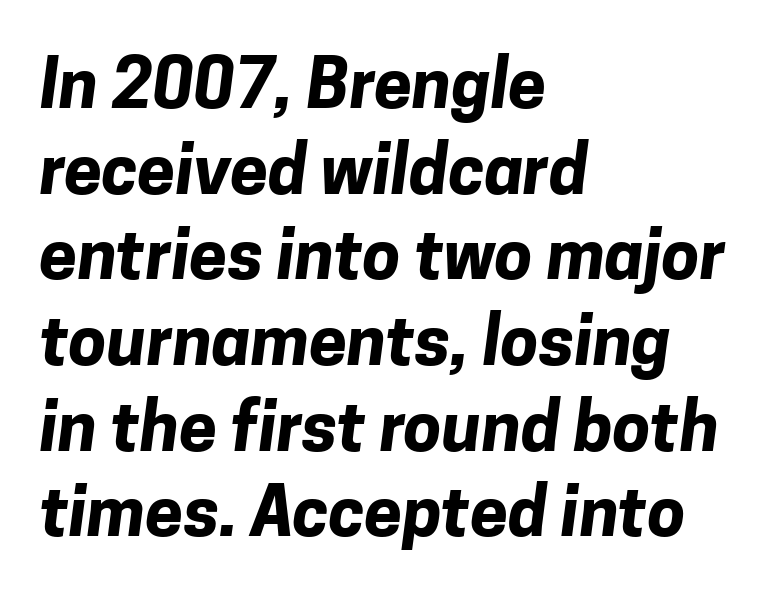
Q: Is the text bold? A: Yes.
Q: Is the typeface a serif or a sans-serif typeface? A: Sans-serif.
Q: Is the text underlined? A: No.
Q: How is the paragraph aligned? A: Left-aligned.
Q: Is the spacing between letters normal or unusually wide? A: Normal.
Q: Is the spacing between lines tight, normal or loose? A: Normal.
Q: Width (condensed, normal, or wide)? A: Normal.
Q: Stroke contrast? A: Low.
Q: x-height? A: Medium.
Q: Monospaced? A: No.
